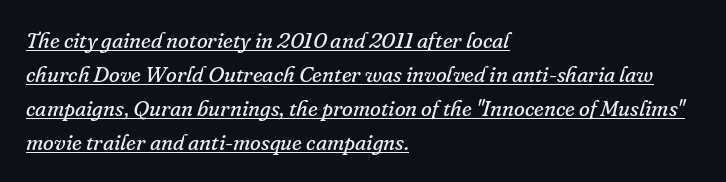
The image shows 22 px text type, italic (leaning right); set left-aligned, normal line spacing (1.54x), normal letter spacing, underlined.
